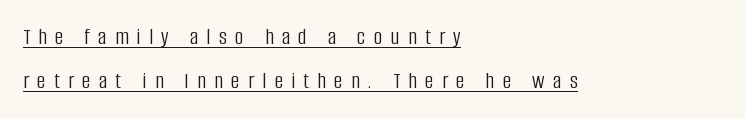
Q: Is the text bold? A: No.
Q: Is the text italic (slanted)? A: No, it is upright.
Q: Is the text underlined? A: Yes.
Q: How is the paragraph aligned? A: Left-aligned.
Q: Is the spacing between letters normal or unusually wide? A: Unusually wide.
Q: Is the spacing between lines tight, normal or loose? A: Loose.
